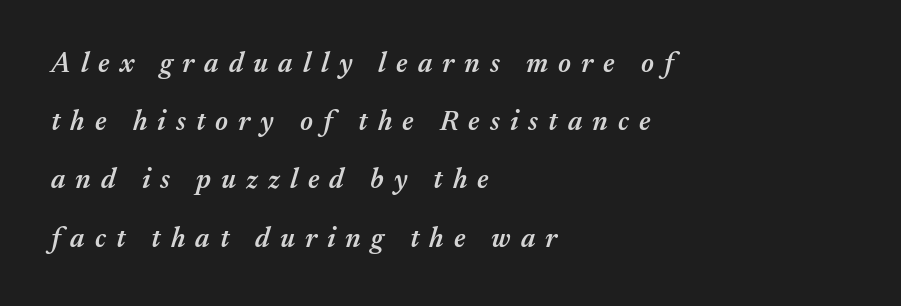
{"italic": "yes", "lean": "right", "slant_degrees": 17, "bold": "semi", "weight": "semibold", "width": "normal", "stroke_contrast": "medium", "x_height": "medium", "monospaced": "no", "underline": "no", "align": "left", "line_spacing": "loose", "line_spacing_ratio": 2.08, "letter_spacing": "wide", "letter_spacing_em": 0.36, "glyph_px": 28}
